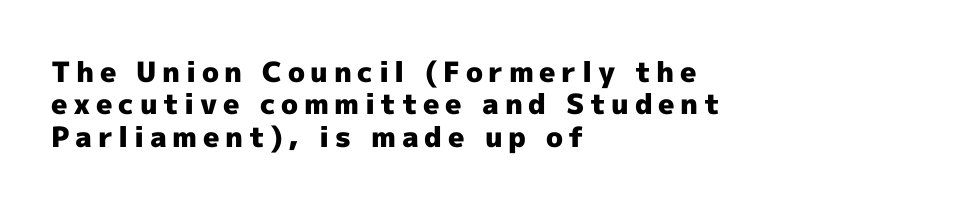
The image shows 28 px heavy sans-serif type, upright; set left-aligned, line spacing 1.16x, unusually wide letter spacing (+0.2 em), not underlined; a medium x-height.
